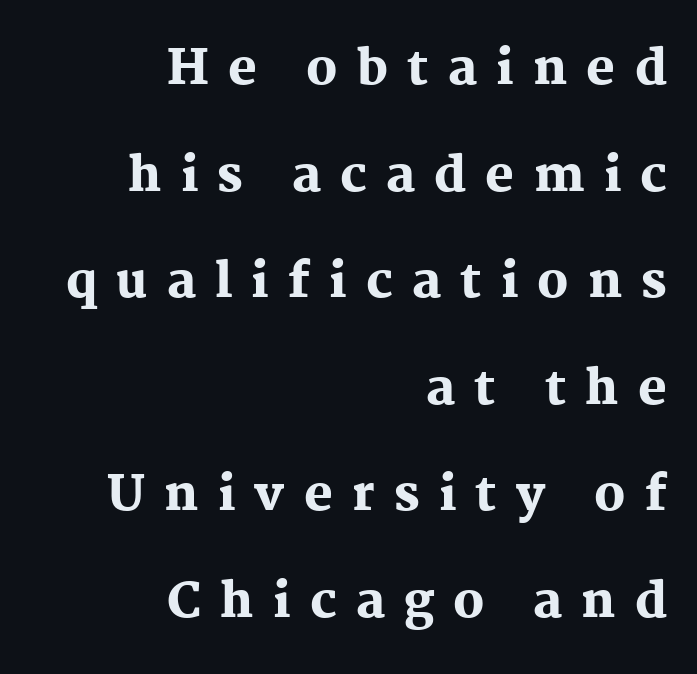
Q: Is the text bold? A: Yes.
Q: Is the text italic (slanted)? A: No, it is upright.
Q: Is the typeface a serif or a sans-serif typeface? A: Serif.
Q: Is the text underlined? A: No.
Q: How is the paragraph aligned? A: Right-aligned.
Q: Is the spacing between letters normal or unusually wide? A: Unusually wide.
Q: Is the spacing between lines tight, normal or loose? A: Loose.
Q: Width (condensed, normal, or wide)? A: Normal.
Q: Stroke contrast? A: Medium.
Q: x-height? A: Medium.
Q: Monospaced? A: No.
